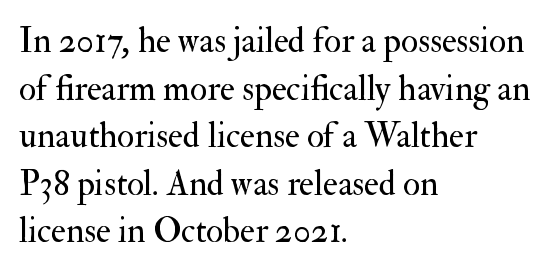
The strokes carry an ordinary text weight at most. The lettering holds an erect, upright posture throughout. Lines of text with bare space underneath. The lines sit at an ordinary, default distance from one another. Does the copy run flush right? No — it runs flush left. The face used here is seriffed, in the tradition of book romans.
